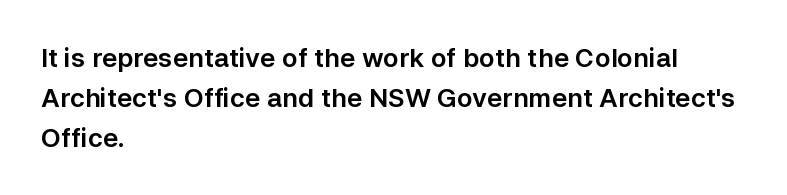
{"italic": "no", "underline": "no", "align": "left", "line_spacing": "normal", "line_spacing_ratio": 1.53, "letter_spacing": "normal", "letter_spacing_em": 0.0, "glyph_px": 26}
